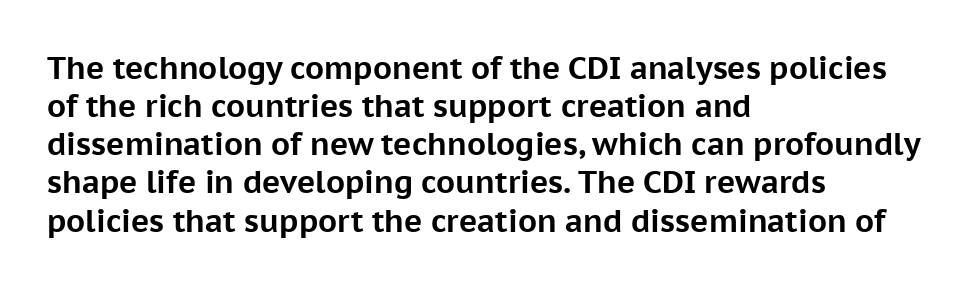
Q: Is the text bold? A: Yes.
Q: Is the text italic (slanted)? A: No, it is upright.
Q: Is the typeface a serif or a sans-serif typeface? A: Sans-serif.
Q: Is the text underlined? A: No.
Q: How is the paragraph aligned? A: Left-aligned.
Q: Is the spacing between letters normal or unusually wide? A: Normal.
Q: Width (condensed, normal, or wide)? A: Normal.
Q: Stroke contrast? A: Low.
Q: x-height? A: Medium.
Q: Monospaced? A: No.
